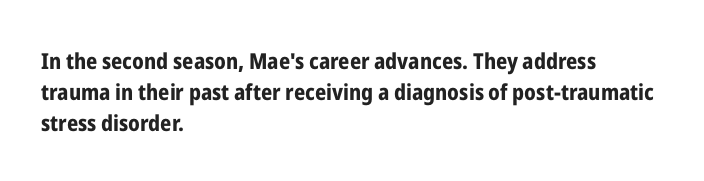
In CSS terms this would be text-align: left. Baseline-to-baseline distance is the conventional proportion of letter height. Notice how the stems are strictly vertical — no italics here. The space beneath each line is pristine and unruled. Spacing between characters is what you'd get straight out of the box. The passage shown is emphatically bold.
